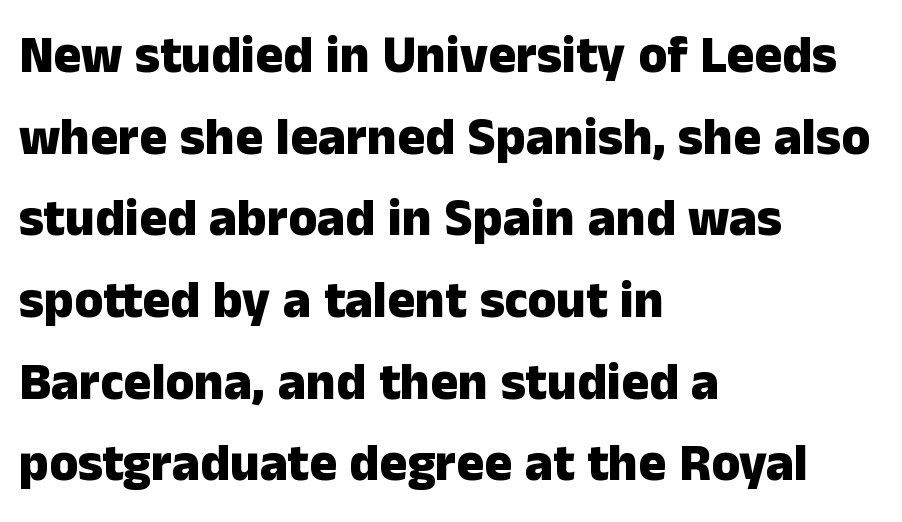
The image shows 52 px heavy sans-serif type, upright; set left-aligned, normal line spacing (1.57x), normal letter spacing, not underlined; low stroke contrast and a medium x-height.
